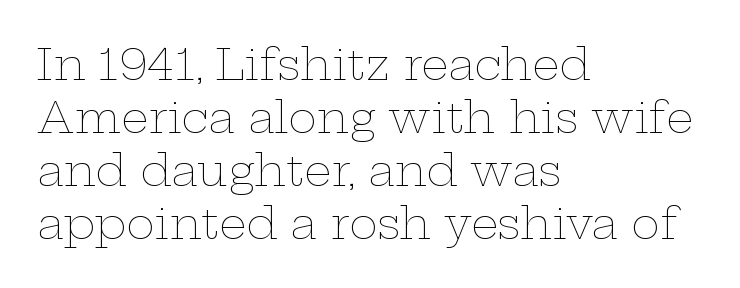
Q: Is the text bold? A: No.
Q: Is the text italic (slanted)? A: No, it is upright.
Q: Is the text underlined? A: No.
Q: How is the paragraph aligned? A: Left-aligned.
Q: Is the spacing between letters normal or unusually wide? A: Normal.
Q: Width (condensed, normal, or wide)? A: Wide.
Q: Stroke contrast? A: Low.
Q: x-height? A: Medium.
Q: Monospaced? A: No.
